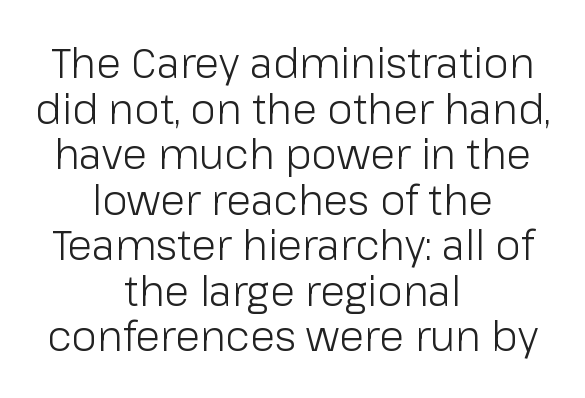
Where is the straight margin? There isn't one; the lines are centered. The space beneath each line is pristine and unruled. Quick note: not italic, upright. Each word holds together tightly as a unit, with standard inter-letter gaps.
